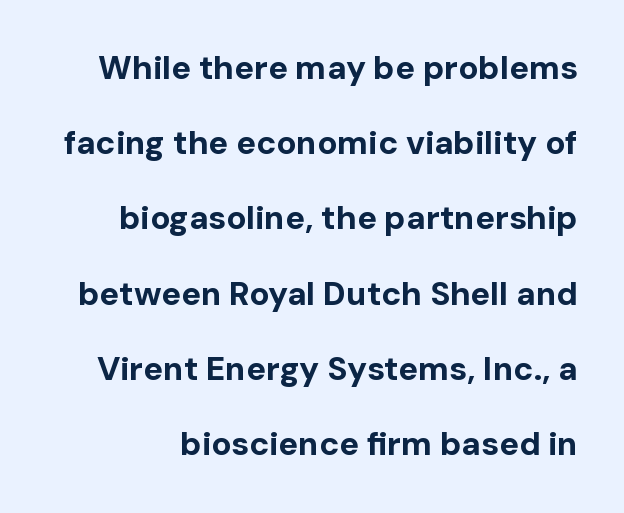
Q: Is the text bold? A: Yes.
Q: Is the text italic (slanted)? A: No, it is upright.
Q: Is the typeface a serif or a sans-serif typeface? A: Sans-serif.
Q: Is the text underlined? A: No.
Q: Is the spacing between letters normal or unusually wide? A: Normal.
Q: Is the spacing between lines tight, normal or loose? A: Loose.
Q: Width (condensed, normal, or wide)? A: Normal.
Q: Stroke contrast? A: Low.
Q: x-height? A: Medium.
Q: Monospaced? A: No.
